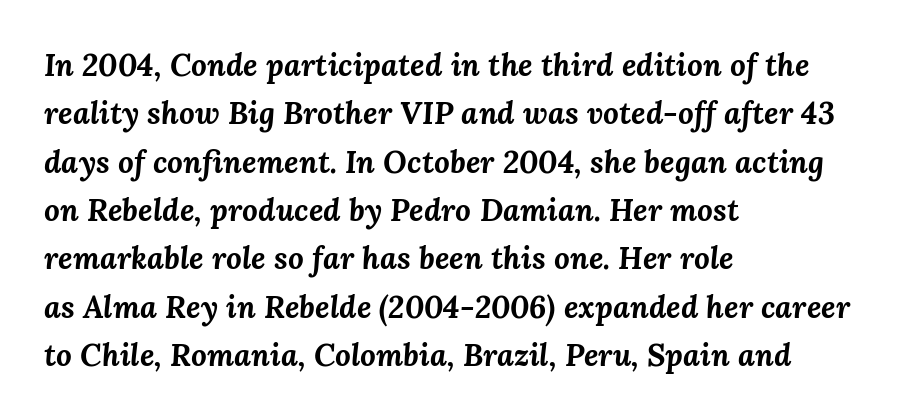
Strokes here are thick enough to call this a true bold. This sample is left-justified, so line endings fall wherever the words run out. These lines keep a tight, regular rhythm from letter to letter. The line-height multiplier appears to be the usual default. An italicized treatment has been applied to the whole sample.
